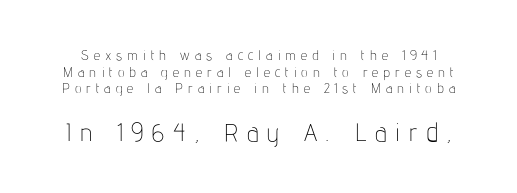
{"italic": "no", "bold": "no", "underline": "no", "line_spacing_ratio": 1.18, "letter_spacing": "wide", "letter_spacing_em": 0.36, "larger_block": "second", "size_ratio": 1.79, "glyph_px": 25}
